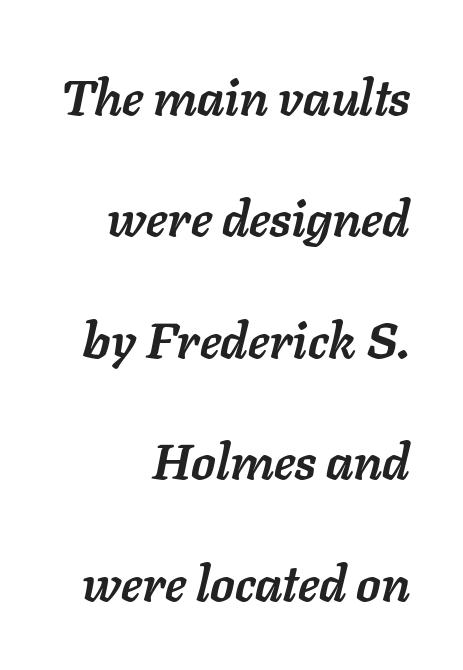
{"italic": "yes", "lean": "right", "slant_degrees": 11, "bold": "yes", "weight": "semibold", "width": "normal", "stroke_contrast": "low", "x_height": "medium", "monospaced": "no", "underline": "no", "align": "right", "line_spacing": "loose", "line_spacing_ratio": 2.43, "letter_spacing": "normal", "letter_spacing_em": 0.0, "glyph_px": 50}
